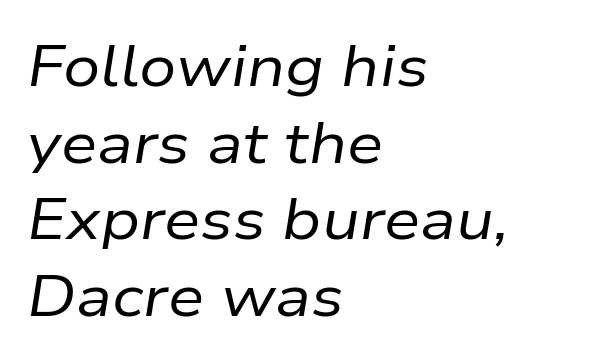
The typesetting does not lean heavy: it is not bold. The rendering uses a moderate line-height, typical for paragraphs. Line beginnings align vertically; line endings do not. The letters sit at their default tracking, neither squeezed nor spread.
